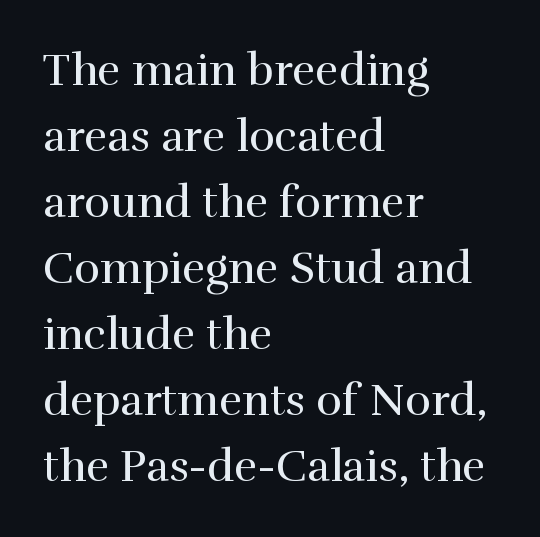
The image shows 44 px regular-weight serif type, upright; set left-aligned, normal line spacing (1.5x), normal letter spacing, not underlined; high stroke contrast and a medium x-height.
